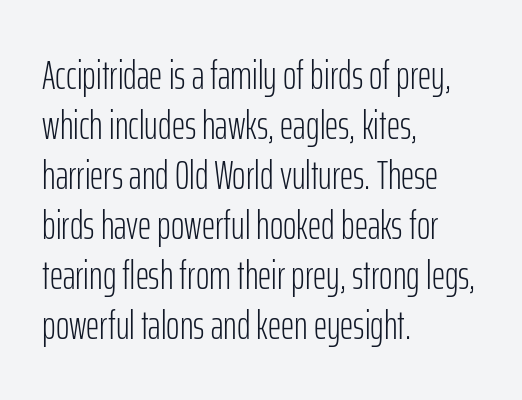
Nope, no serifs anywhere on these letters. Glance below the letters and you will spot only blank space. Here the designer chose a conventional face with non-uniform glyph widths. Here the glyphs are tracked normally, forming tight word shapes.
